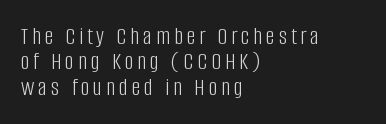
{"italic": "no", "bold": "no", "underline": "no", "align": "left", "line_spacing": "tight", "line_spacing_ratio": 1.02, "glyph_px": 25}
